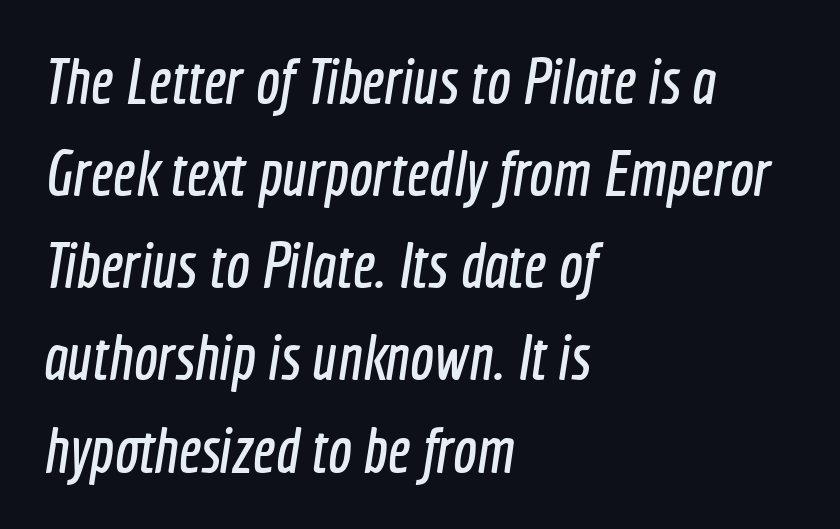
{"serif": "no", "width": "condensed", "x_height": "medium", "monospaced": "no", "underline": "no", "align": "left", "line_spacing": "normal", "line_spacing_ratio": 1.44, "letter_spacing": "normal", "letter_spacing_em": 0.0, "glyph_px": 64}
